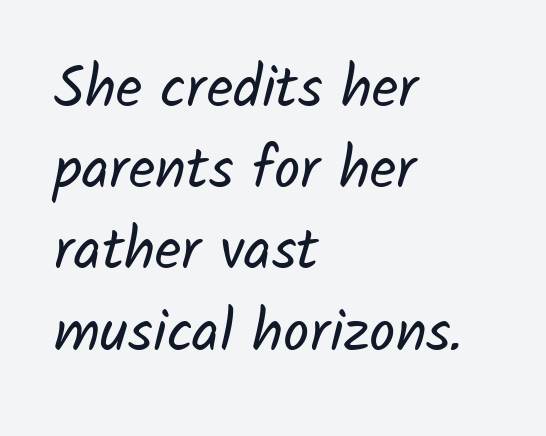
{"serif": "no", "bold": "no", "weight": "regular", "width": "normal", "stroke_contrast": "low", "x_height": "medium", "monospaced": "no", "underline": "no", "align": "left", "line_spacing": "normal", "line_spacing_ratio": 1.4, "letter_spacing": "normal", "letter_spacing_em": 0.0, "glyph_px": 58}
